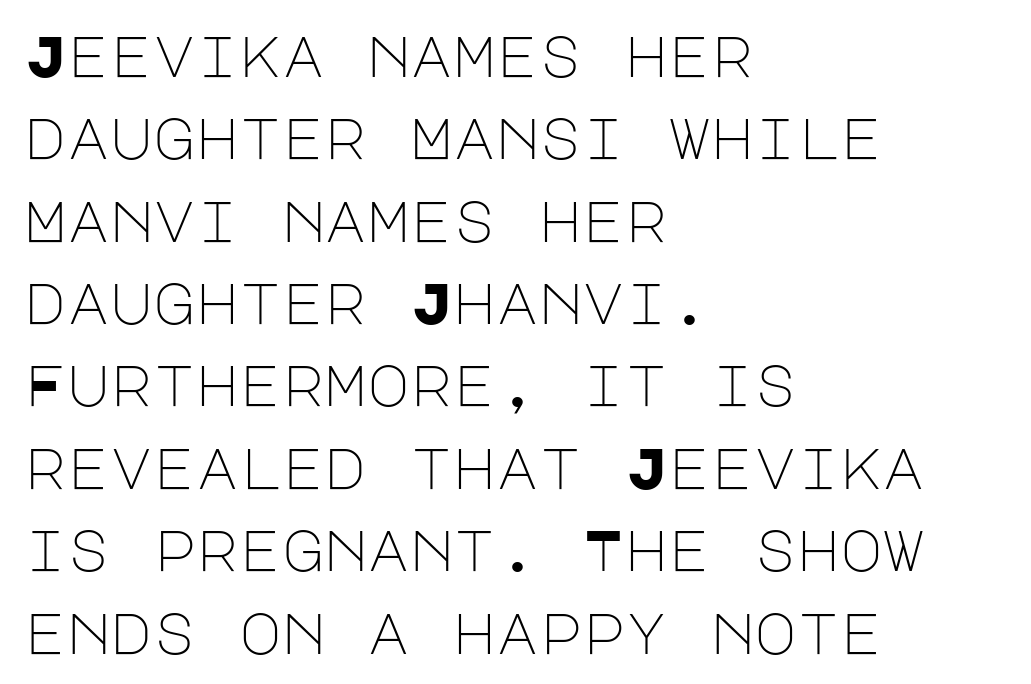
Q: Is the text bold? A: No.
Q: Is the text italic (slanted)? A: No, it is upright.
Q: Is the typeface a serif or a sans-serif typeface? A: Sans-serif.
Q: Is the text underlined? A: No.
Q: How is the paragraph aligned? A: Left-aligned.
Q: Is the spacing between letters normal or unusually wide? A: Normal.
Q: Is the spacing between lines tight, normal or loose? A: Normal.
Q: Width (condensed, normal, or wide)? A: Normal.
Q: Stroke contrast? A: Low.
Q: x-height? A: Large.
